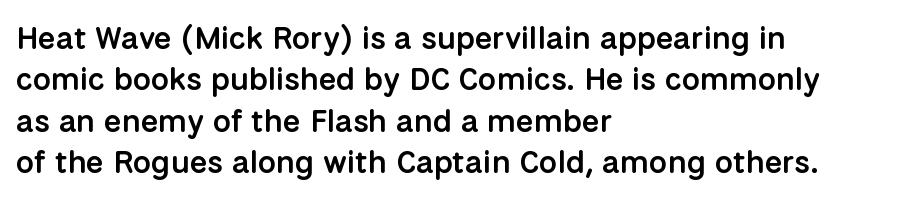
Q: Is the text bold? A: Semi-bold.
Q: Is the text italic (slanted)? A: No, it is upright.
Q: Is the typeface a serif or a sans-serif typeface? A: Sans-serif.
Q: Is the text underlined? A: No.
Q: How is the paragraph aligned? A: Left-aligned.
Q: Is the spacing between letters normal or unusually wide? A: Normal.
Q: Is the spacing between lines tight, normal or loose? A: Normal.
Q: Width (condensed, normal, or wide)? A: Normal.
Q: Stroke contrast? A: Low.
Q: x-height? A: Medium.
Q: Monospaced? A: No.
